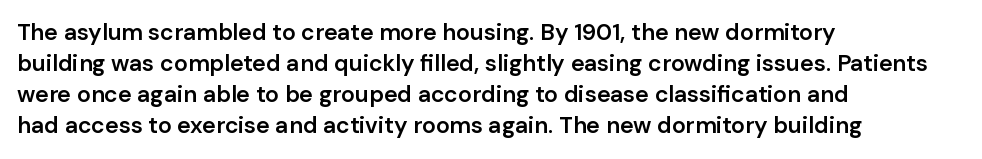
A bare baseline throughout the passage. The gaps between neighbouring characters are ordinary and unremarkable. These lines were composed using upright roman letters. Honestly, the row spacing looks completely unremarkable. In terms of weight, the rendering is demibold, just under bold. The typesetter chose a ragged-right arrangement here.
